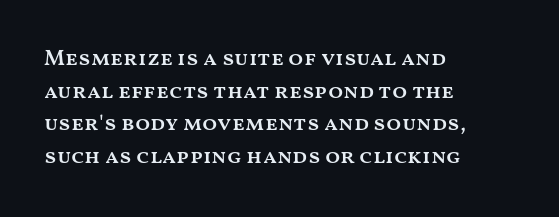
{"italic": "no", "bold": "semi", "underline": "no", "align": "left", "line_spacing": "normal", "line_spacing_ratio": 1.48, "letter_spacing": "normal", "letter_spacing_em": 0.0, "glyph_px": 22}
